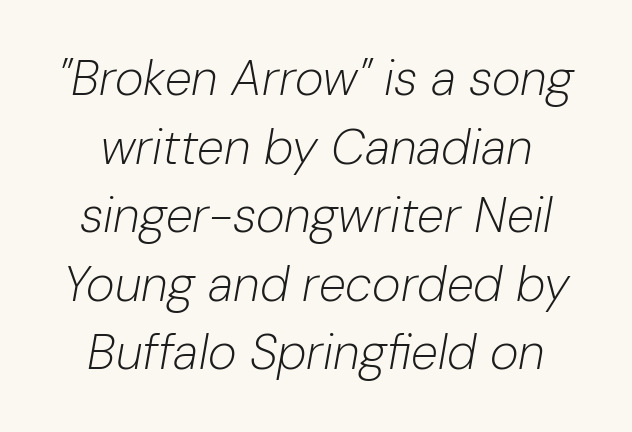
Q: Is the text bold? A: No.
Q: Is the text italic (slanted)? A: Yes, it leans right by about 10 degrees.
Q: Is the text underlined? A: No.
Q: How is the paragraph aligned? A: Centered.
Q: Is the spacing between letters normal or unusually wide? A: Normal.
Q: Is the spacing between lines tight, normal or loose? A: Normal.
Q: Width (condensed, normal, or wide)? A: Normal.
Q: Stroke contrast? A: Low.
Q: x-height? A: Medium.
Q: Monospaced? A: No.
